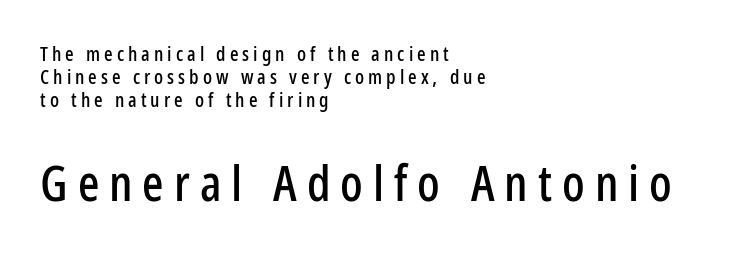
{"serif": "no", "italic": "no", "width": "condensed", "stroke_contrast": "low", "x_height": "medium", "monospaced": "no", "underline": "no", "align": "left", "line_spacing_ratio": 1.16, "letter_spacing": "wide", "letter_spacing_em": 0.2, "larger_block": "second", "size_ratio": 2.5, "glyph_px": 50}
